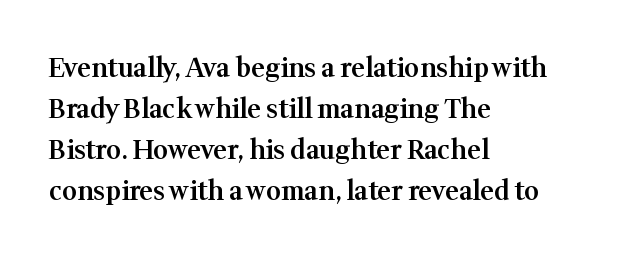
Bold? Not quite — semibold, heavier than regular but stopping short. In CSS terms this would be text-align: left. Does extra space separate the letters? No, they use regular spacing. How would I describe the line gaps? Plain and ordinary. Unlike italic type, these characters show no tilt at all. Honestly, there is no underline to notice here at all.
